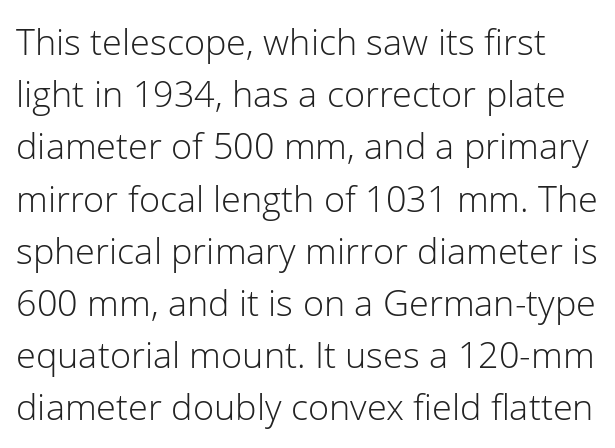
Q: Is the text bold? A: No.
Q: Is the text italic (slanted)? A: No, it is upright.
Q: Is the typeface a serif or a sans-serif typeface? A: Sans-serif.
Q: Is the text underlined? A: No.
Q: Is the spacing between letters normal or unusually wide? A: Normal.
Q: Is the spacing between lines tight, normal or loose? A: Normal.
Q: Width (condensed, normal, or wide)? A: Normal.
Q: Stroke contrast? A: Low.
Q: x-height? A: Medium.
Q: Monospaced? A: No.
